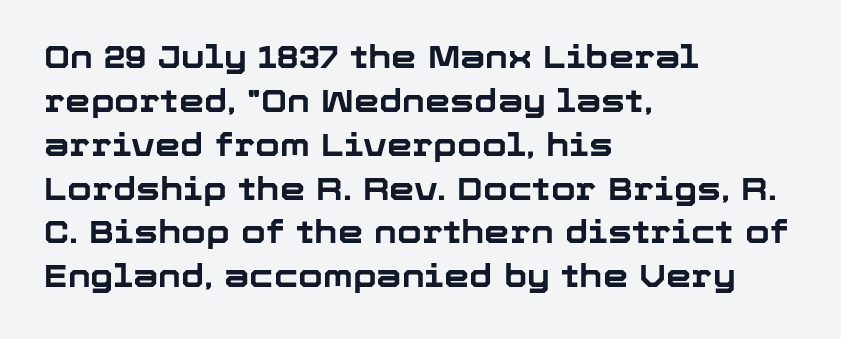
Q: Is the text bold? A: Yes.
Q: Is the text italic (slanted)? A: No, it is upright.
Q: Is the typeface a serif or a sans-serif typeface? A: Sans-serif.
Q: Is the text underlined? A: No.
Q: How is the paragraph aligned? A: Left-aligned.
Q: Is the spacing between letters normal or unusually wide? A: Normal.
Q: Is the spacing between lines tight, normal or loose? A: Normal.
Q: Width (condensed, normal, or wide)? A: Normal.
Q: Stroke contrast? A: Low.
Q: x-height? A: Medium.
Q: Monospaced? A: No.
